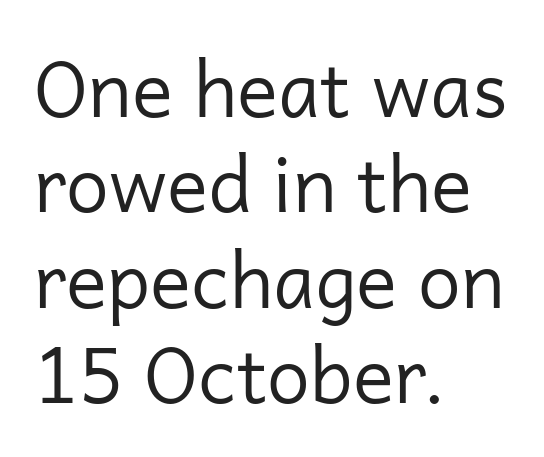
Each line starts at the same left margin while the right side varies. Nothing sits at the stroke ends, so this counts as sans-serif. Spacing between characters is what you'd get straight out of the box. The weight tops out at a normal text grade.
